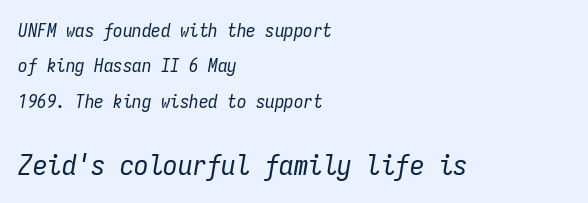
Q: Is the text bold? A: No.
Q: Is the text italic (slanted)? A: Yes, it leans right by about 9 degrees.
Q: Is the text underlined? A: No.
Q: How is the paragraph aligned? A: Left-aligned.
Q: Is the spacing between letters normal or unusually wide? A: Normal.
Q: Which block of text is set in a larger size, the first (top) or the second (bottom)? A: The second (bottom) one.
Q: Width (condensed, normal, or wide)? A: Condensed.
Q: Stroke contrast? A: Low.
Q: x-height? A: Medium.
Q: Monospaced? A: Yes.
